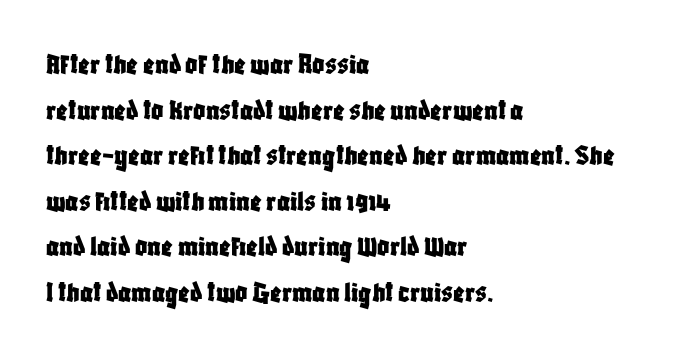
The type sits square on the baseline with zero lean. The designer left line spacing at the default. The baseline area is clear. You could call the tracking neutral — neither tight nor loose.
